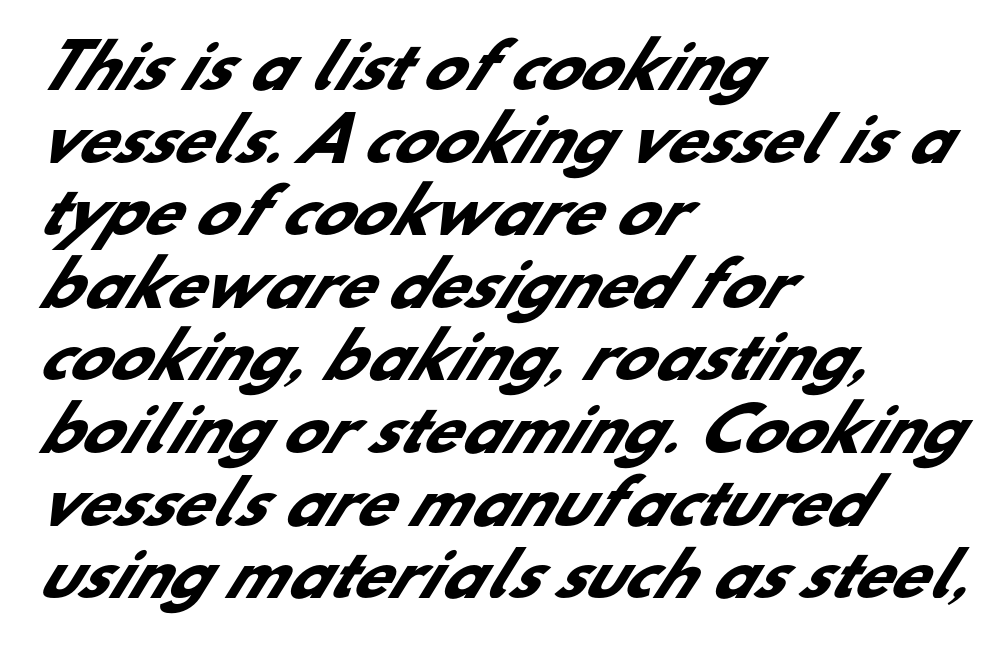
The image shows 60 px heavy sans-serif type; set left-aligned, line spacing 1.21x, normal letter spacing, not underlined; low stroke contrast and a small x-height.
